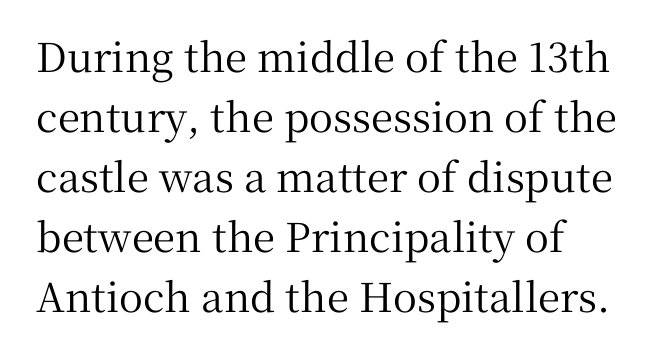
{"serif": "yes", "italic": "no", "width": "normal", "stroke_contrast": "medium", "x_height": "medium", "monospaced": "no", "underline": "no", "line_spacing": "normal", "line_spacing_ratio": 1.5, "letter_spacing": "normal", "letter_spacing_em": 0.0, "glyph_px": 40}
